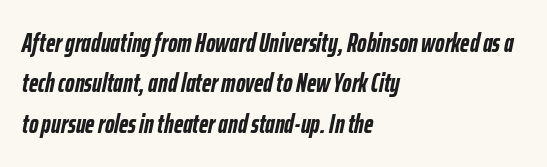
Typographic density is high because the face is bold. Underline: absent. This rendering uses left alignment, leaving the right contour irregular. Compared with ordinary roman type, these characters are visibly tilted. Is the letter spacing exaggerated? No — it looks like the ordinary default.
